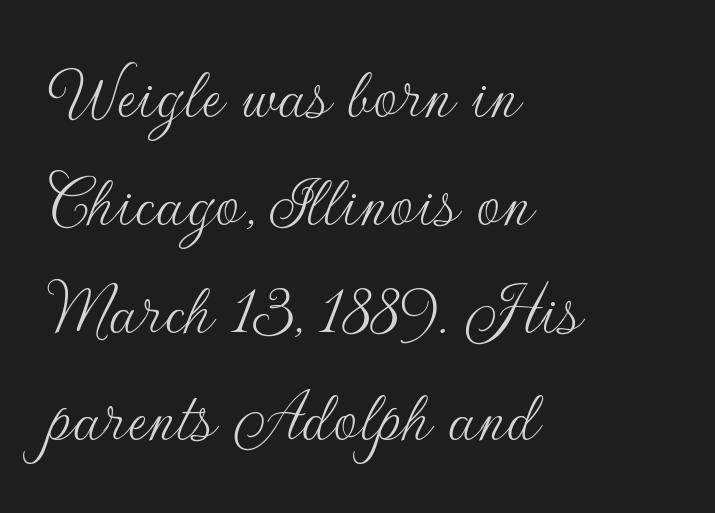
{"serif": "no", "bold": "no", "weight": "thin", "width": "normal", "stroke_contrast": "low", "x_height": "small", "monospaced": "no", "underline": "no", "align": "left", "line_spacing": "normal", "line_spacing_ratio": 1.4, "letter_spacing": "normal", "letter_spacing_em": 0.0, "glyph_px": 77}
